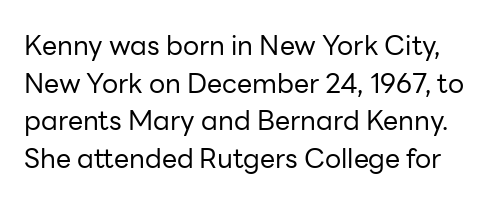
Q: Is the text bold? A: No.
Q: Is the text italic (slanted)? A: No, it is upright.
Q: Is the text underlined? A: No.
Q: Is the spacing between letters normal or unusually wide? A: Normal.
Q: Is the spacing between lines tight, normal or loose? A: Normal.
